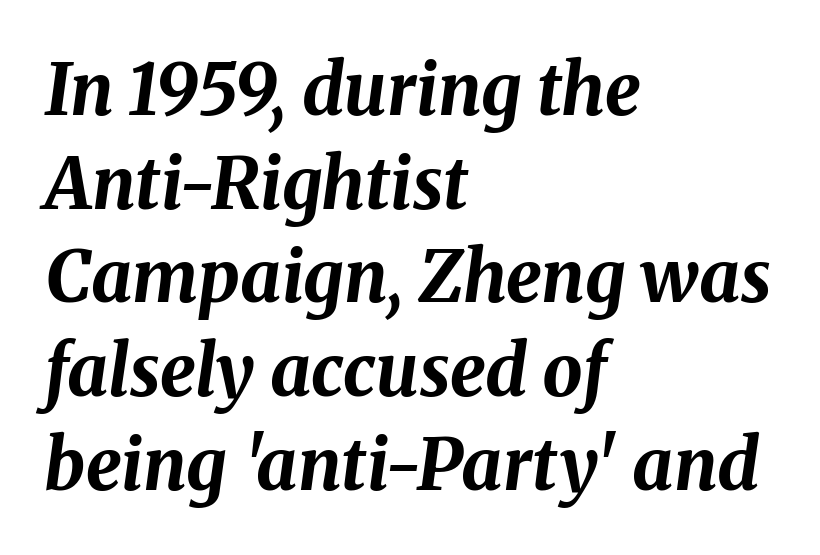
Vertical spacing — default. The passage shown leans; its letterforms are oblique. Check under the words: just untouched page. Varying glyph widths throughout — classic text-font behaviour.
